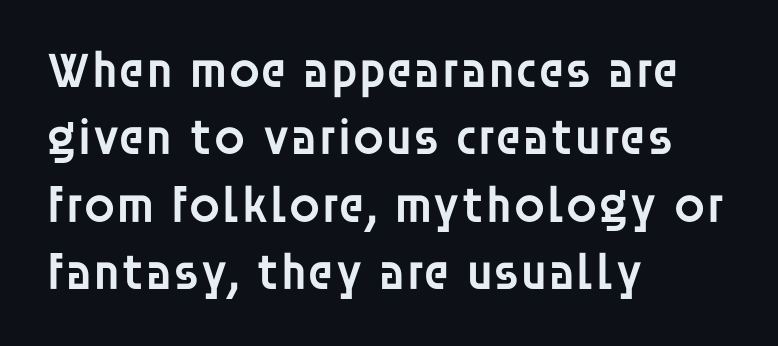
The image shows 51 px semibold sans-serif type, upright; set left-aligned, normal line spacing (1.32x), normal letter spacing, not underlined; low stroke contrast and a large x-height.
